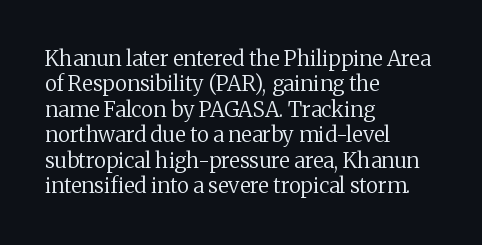
A bare baseline throughout the passage. Line beginnings align vertically; line endings do not. This sample uses plain, unmodified letter spacing. Posture: straight, roman, zero tilt. Is this a heavy cut? Hardly; it is regular or lighter.
